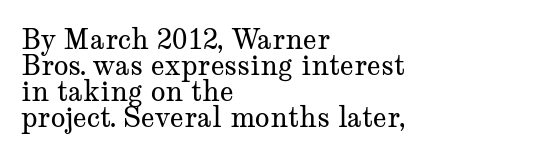
The image shows 27 px text type, upright; set left-aligned, tight line spacing (0.96x), normal letter spacing, not underlined.
